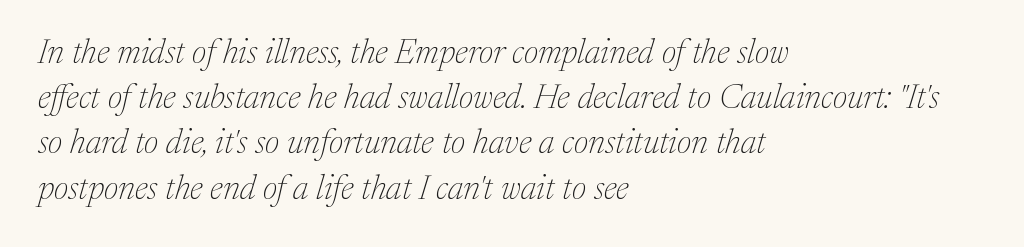
{"serif": "yes", "italic": "yes", "lean": "right", "slant_degrees": 17, "bold": "no", "weight": "thin", "width": "normal", "stroke_contrast": "medium", "x_height": "medium", "monospaced": "no", "underline": "no", "align": "left", "line_spacing": "normal", "line_spacing_ratio": 1.33, "letter_spacing": "normal", "letter_spacing_em": 0.0, "glyph_px": 34}
